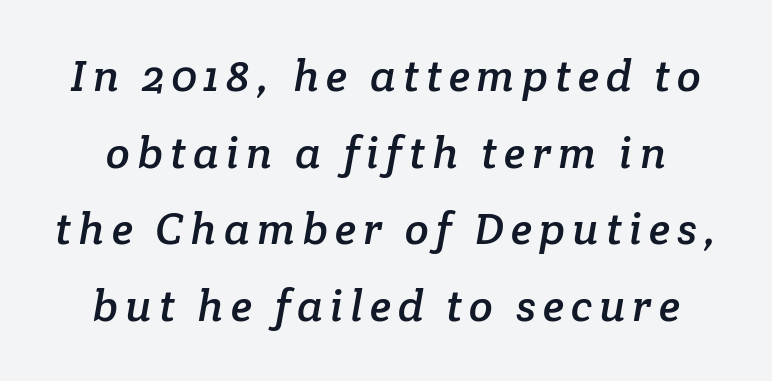
{"serif": "yes", "width": "normal", "stroke_contrast": "low", "x_height": "medium", "monospaced": "no", "underline": "no", "line_spacing_ratio": 1.74, "glyph_px": 44}
